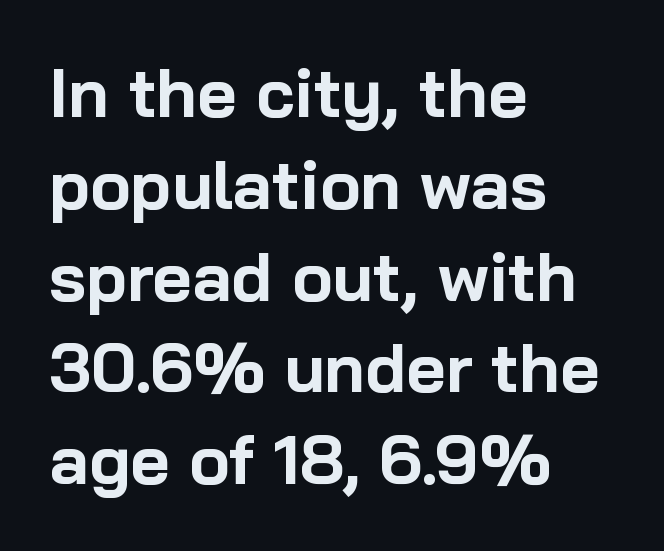
Compared with typical body copy, the letter spacing here is the same. Varying glyph widths throughout — classic text-font behaviour. Has an underline been added? It has not. In CSS terms this would be text-align: left. The type sits square on the baseline with zero lean. Observe the absence of serifs on each vertical stroke in this sample.
